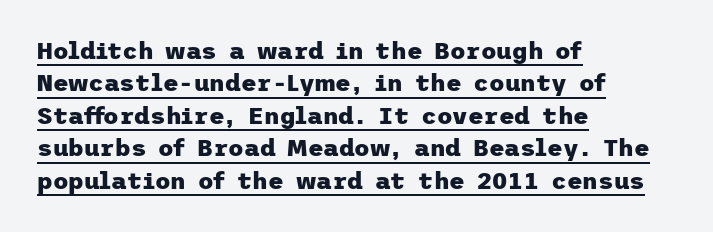
{"italic": "no", "bold": "yes", "underline": "yes", "align": "left", "line_spacing": "normal", "line_spacing_ratio": 1.35, "letter_spacing": "normal", "letter_spacing_em": 0.0, "glyph_px": 24}
